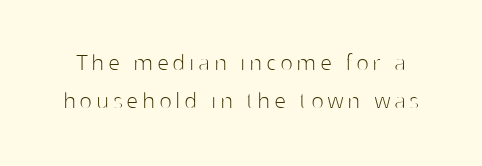
{"italic": "no", "bold": "no", "underline": "no", "line_spacing": "normal", "line_spacing_ratio": 1.42, "glyph_px": 27}
